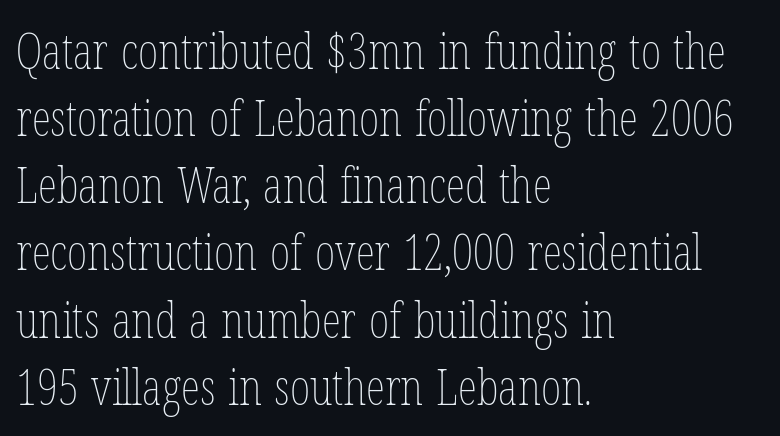
The image shows 49 px thin, condensed type, upright; set left-aligned, normal line spacing (1.37x), normal letter spacing, not underlined; low stroke contrast and a medium x-height.
